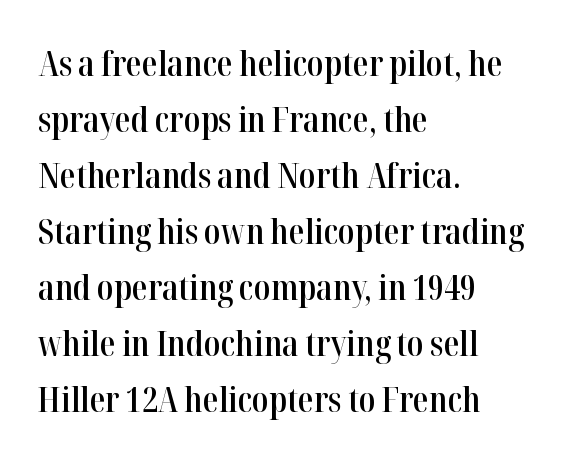
Baseline-to-baseline distance is the conventional proportion of letter height. The paragraph has a hard left edge and a soft right edge. Its strokes are somewhat broadened, the hallmark of semibold type. Here the designer chose a conventional face with non-uniform glyph widths. Short note: letters normally spaced. The gap between lines stays unmarked.
